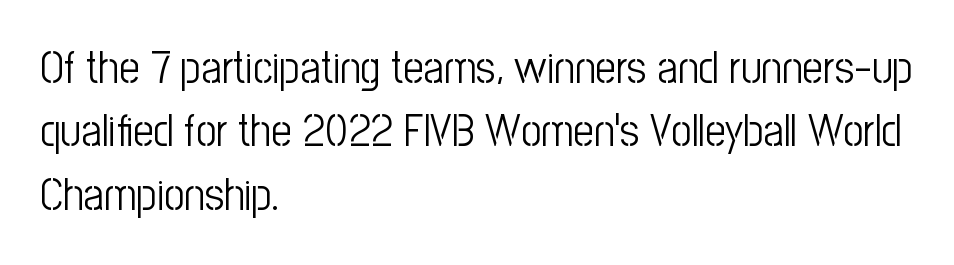
The image shows 45 px light, condensed sans-serif type, upright; set left-aligned, normal line spacing (1.41x), normal letter spacing, not underlined; low stroke contrast and a medium x-height.
